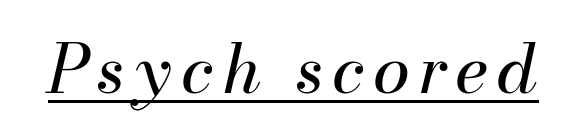
{"italic": "yes", "lean": "right", "slant_degrees": 13, "bold": "no", "weight": "regular", "width": "normal", "stroke_contrast": "medium", "x_height": "small", "monospaced": "no", "underline": "yes", "glyph_px": 67}
